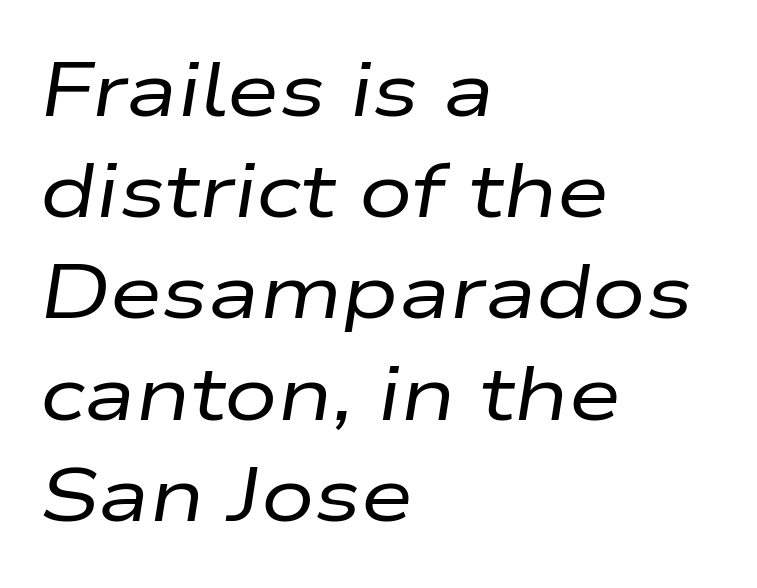
Q: Is the text bold? A: No.
Q: Is the text italic (slanted)? A: Yes, it leans right by about 9 degrees.
Q: Is the text underlined? A: No.
Q: How is the paragraph aligned? A: Left-aligned.
Q: Is the spacing between letters normal or unusually wide? A: Normal.
Q: Is the spacing between lines tight, normal or loose? A: Normal.
Q: Width (condensed, normal, or wide)? A: Wide.
Q: Stroke contrast? A: Low.
Q: x-height? A: Medium.
Q: Monospaced? A: No.
